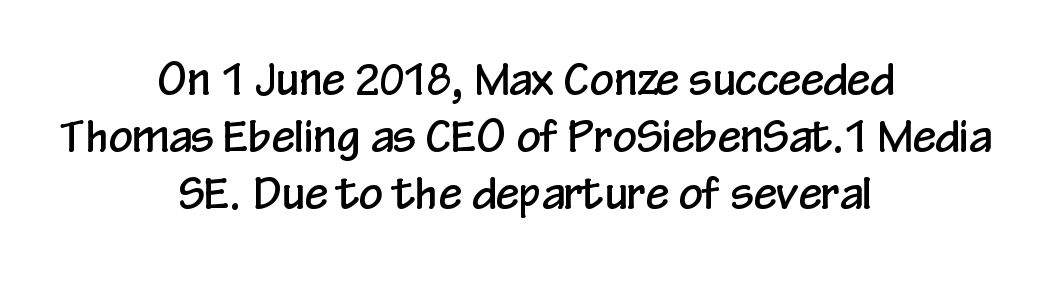
{"serif": "no", "italic": "no", "width": "condensed", "stroke_contrast": "low", "x_height": "medium", "monospaced": "no", "underline": "no", "align": "center", "line_spacing": "normal", "line_spacing_ratio": 1.36, "letter_spacing": "normal", "letter_spacing_em": 0.0, "glyph_px": 42}
